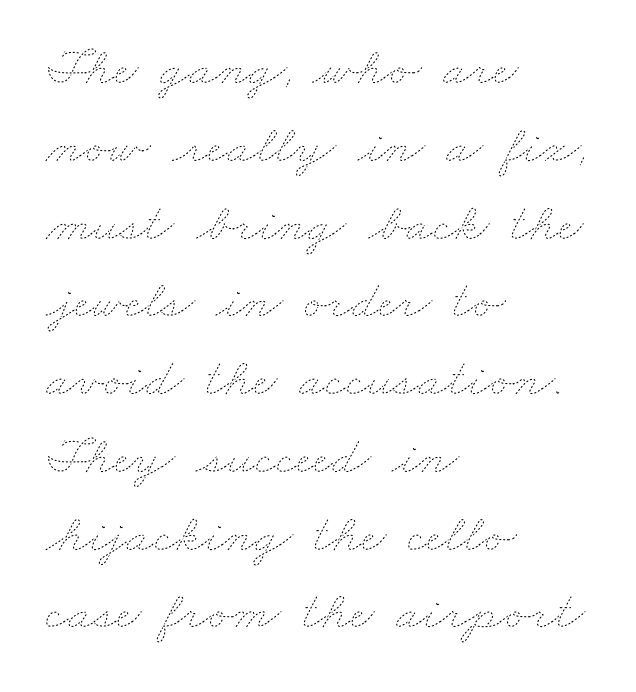
Q: Is the text bold? A: No.
Q: Is the text underlined? A: No.
Q: How is the paragraph aligned? A: Left-aligned.
Q: Is the spacing between letters normal or unusually wide? A: Normal.
Q: Is the spacing between lines tight, normal or loose? A: Normal.
Q: Width (condensed, normal, or wide)? A: Wide.
Q: Stroke contrast? A: Low.
Q: x-height? A: Small.
Q: Monospaced? A: No.
